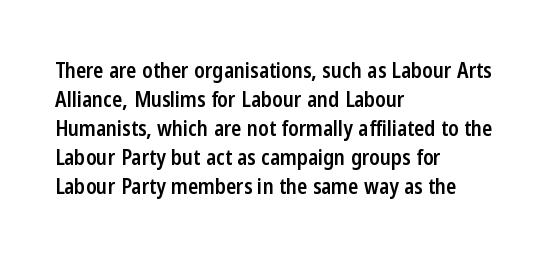
{"italic": "no", "bold": "semi", "underline": "no", "align": "left", "line_spacing": "normal", "line_spacing_ratio": 1.38, "letter_spacing": "normal", "letter_spacing_em": 0.0, "glyph_px": 21}
